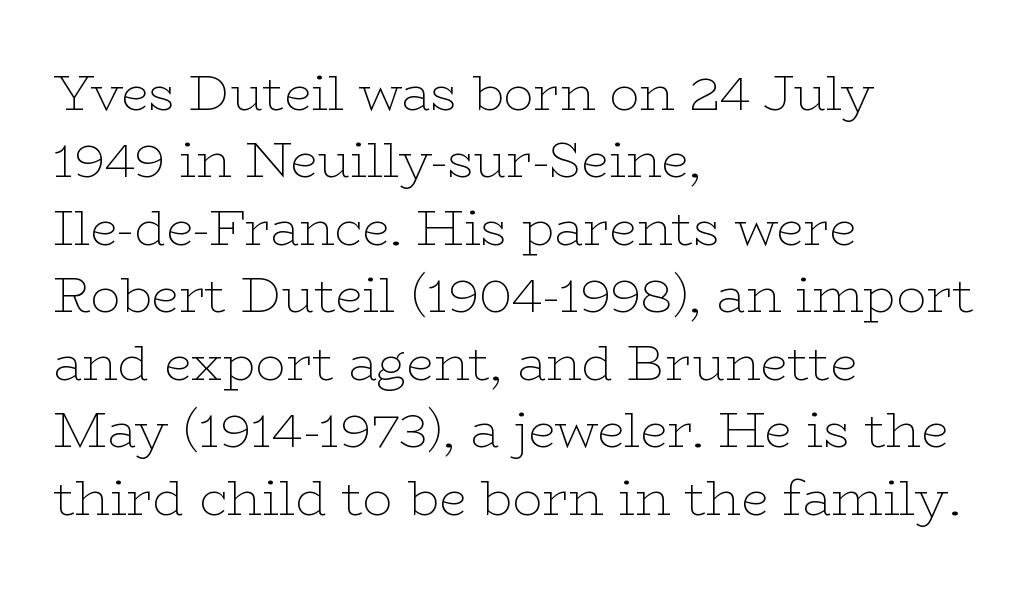
There is no visible air inserted between adjacent glyphs. This is serif lettering, the kind often seen in printed books. Looks like regular typesetting: each glyph gets only the width it needs. Alignment: flush left.
